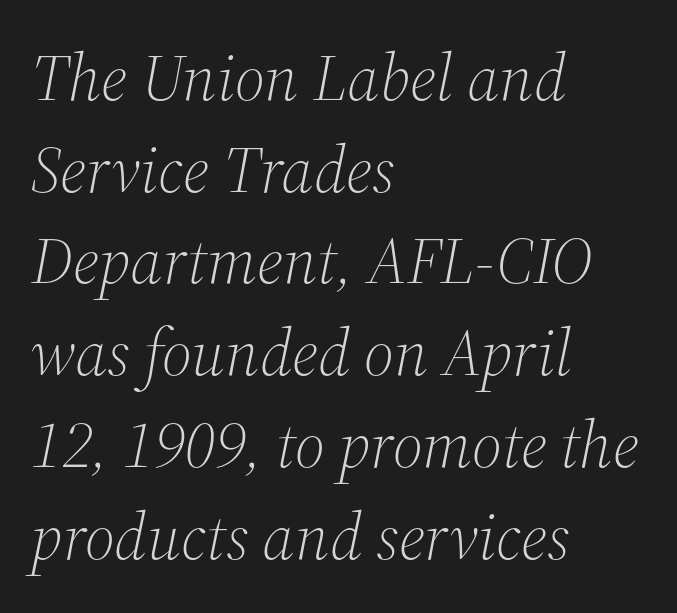
{"serif": "yes", "italic": "yes", "lean": "right", "slant_degrees": 12, "bold": "no", "weight": "light", "width": "normal", "stroke_contrast": "medium", "x_height": "medium", "monospaced": "no", "underline": "no", "align": "left", "line_spacing": "normal", "line_spacing_ratio": 1.39, "letter_spacing": "normal", "letter_spacing_em": 0.0, "glyph_px": 66}
